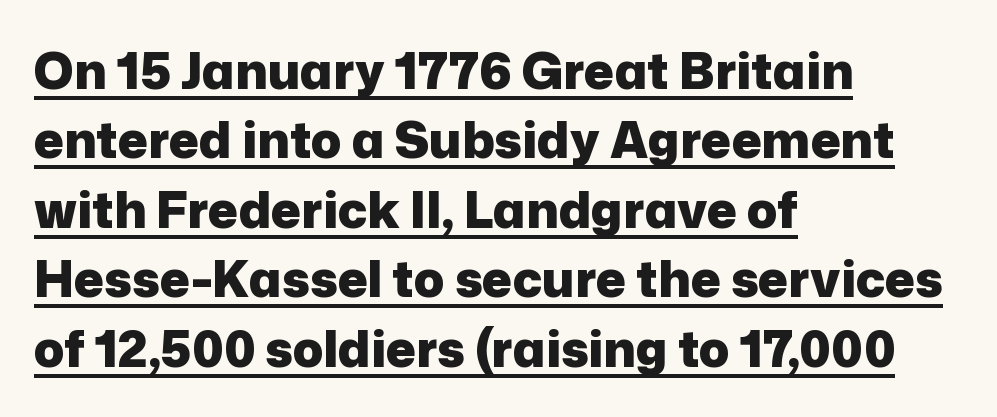
Q: Is the text bold? A: Yes.
Q: Is the text italic (slanted)? A: No, it is upright.
Q: Is the typeface a serif or a sans-serif typeface? A: Sans-serif.
Q: Is the text underlined? A: Yes.
Q: How is the paragraph aligned? A: Left-aligned.
Q: Is the spacing between letters normal or unusually wide? A: Normal.
Q: Is the spacing between lines tight, normal or loose? A: Normal.
Q: Width (condensed, normal, or wide)? A: Normal.
Q: Stroke contrast? A: Low.
Q: x-height? A: Medium.
Q: Monospaced? A: No.
